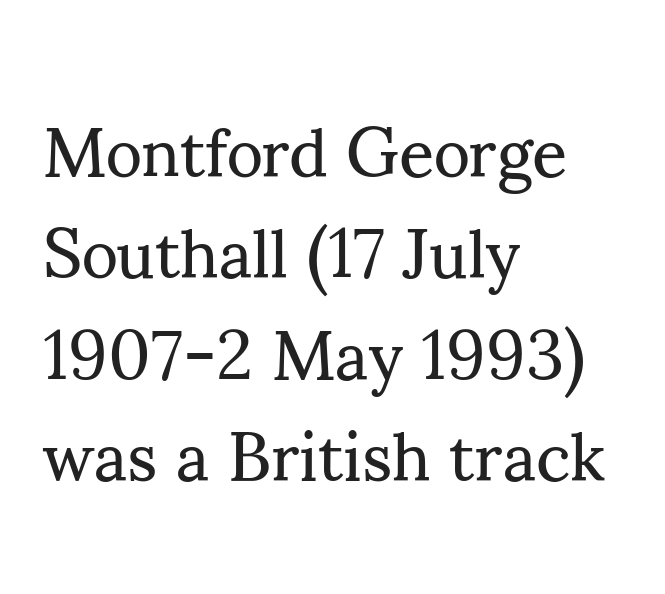
{"serif": "yes", "italic": "no", "bold": "no", "weight": "regular", "width": "normal", "stroke_contrast": "medium", "x_height": "small", "monospaced": "no", "underline": "no", "align": "left", "line_spacing": "normal", "line_spacing_ratio": 1.47, "letter_spacing": "normal", "letter_spacing_em": 0.0, "glyph_px": 69}
